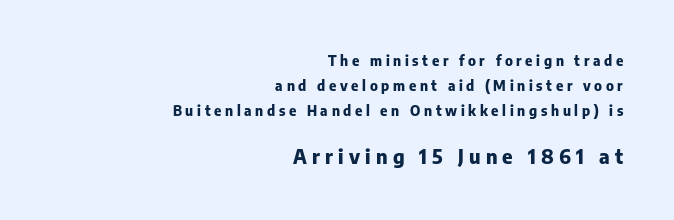
{"italic": "no", "bold": "yes", "underline": "no", "align": "right", "line_spacing_ratio": 1.8, "letter_spacing": "wide", "letter_spacing_em": 0.26, "larger_block": "second", "size_ratio": 1.43, "glyph_px": 20}
